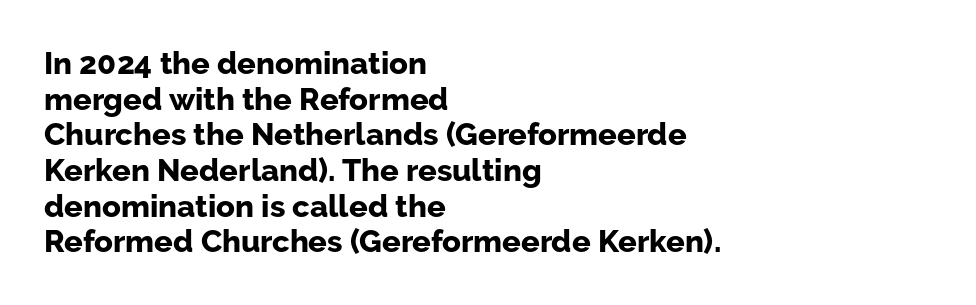
The image shows 31 px bold sans-serif type, upright; set left-aligned, tight line spacing (1.15x), normal letter spacing, not underlined; low stroke contrast and a medium x-height.
